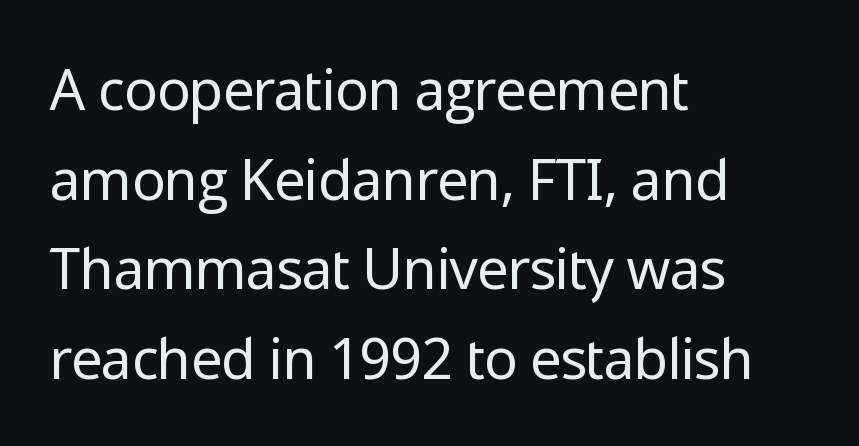
Q: Is the text bold? A: No.
Q: Is the text italic (slanted)? A: No, it is upright.
Q: Is the typeface a serif or a sans-serif typeface? A: Sans-serif.
Q: Is the text underlined? A: No.
Q: How is the paragraph aligned? A: Left-aligned.
Q: Is the spacing between letters normal or unusually wide? A: Normal.
Q: Is the spacing between lines tight, normal or loose? A: Normal.
Q: Width (condensed, normal, or wide)? A: Normal.
Q: Stroke contrast? A: Low.
Q: x-height? A: Medium.
Q: Monospaced? A: No.
